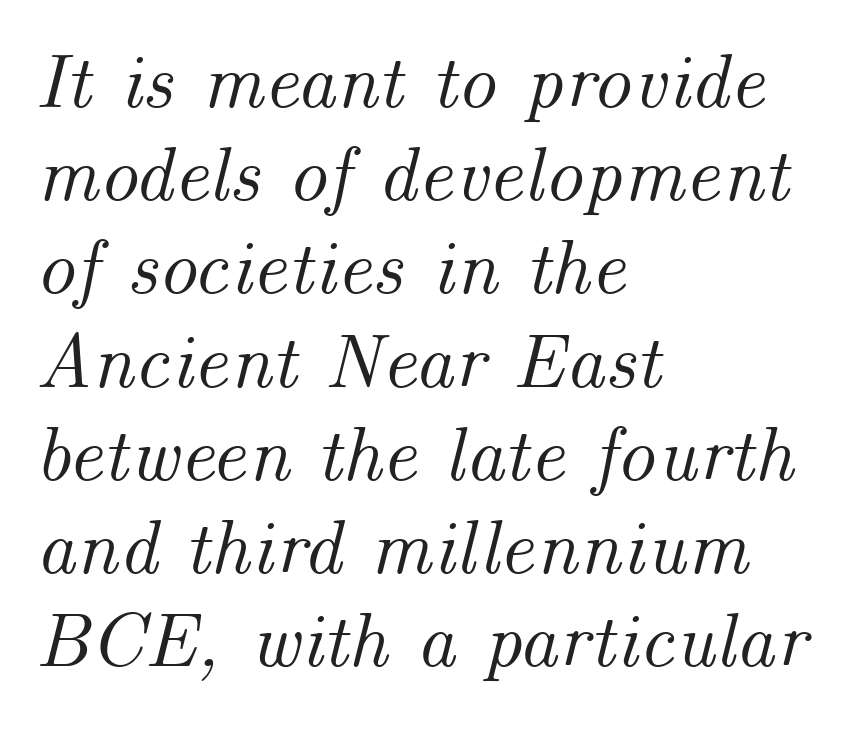
{"italic": "yes", "lean": "right", "slant_degrees": 14, "width": "normal", "stroke_contrast": "medium", "x_height": "small", "monospaced": "no", "underline": "no", "align": "left", "line_spacing_ratio": 1.21, "letter_spacing": "normal", "letter_spacing_em": 0.0, "glyph_px": 77}
